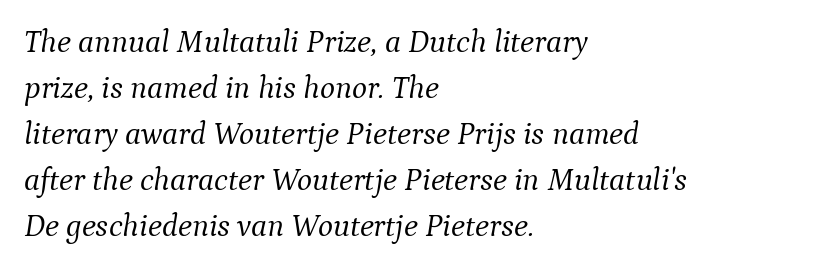
The paragraph has a hard left edge and a soft right edge. This sample uses a serif face. Slant detected: the letters are inclined. Counters stay open thanks to moderate or lighter strokes.
